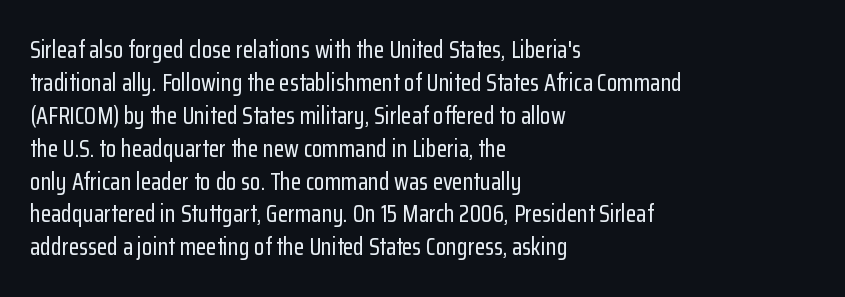
The image shows 24 px text type, upright; set left-aligned, normal line spacing (1.37x), normal letter spacing, not underlined.
